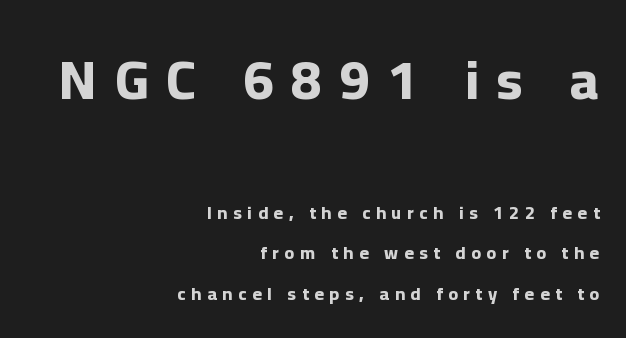
{"serif": "no", "italic": "no", "bold": "yes", "weight": "bold", "width": "normal", "stroke_contrast": "low", "x_height": "medium", "monospaced": "no", "underline": "no", "align": "right", "line_spacing": "loose", "line_spacing_ratio": 2.25, "letter_spacing": "wide", "letter_spacing_em": 0.32, "larger_block": "first", "size_ratio": 3.06, "glyph_px": 55}
